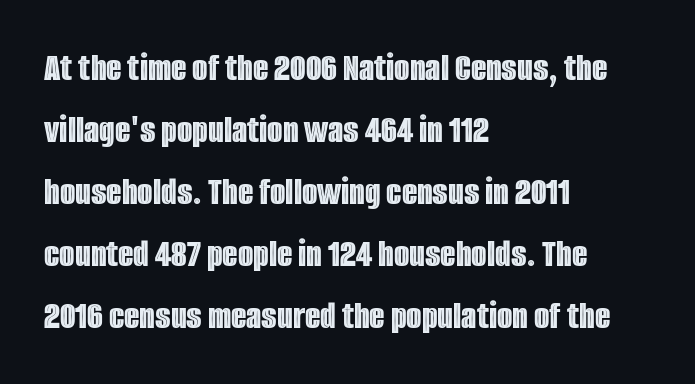
The image shows 40 px condensed type, upright; set left-aligned, normal line spacing (1.55x), normal letter spacing, not underlined; a large x-height.
